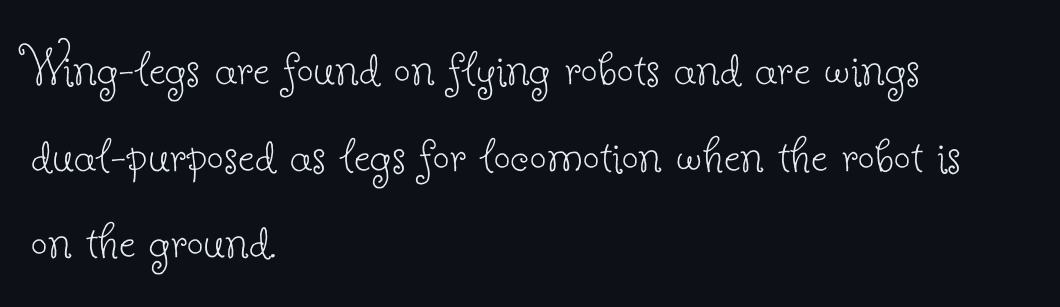
Q: Is the text bold? A: No.
Q: Is the text italic (slanted)? A: No, it is upright.
Q: Is the typeface a serif or a sans-serif typeface? A: Serif.
Q: Is the text underlined? A: No.
Q: How is the paragraph aligned? A: Left-aligned.
Q: Is the spacing between letters normal or unusually wide? A: Normal.
Q: Is the spacing between lines tight, normal or loose? A: Normal.
Q: Width (condensed, normal, or wide)? A: Normal.
Q: Stroke contrast? A: Low.
Q: x-height? A: Small.
Q: Monospaced? A: No.
